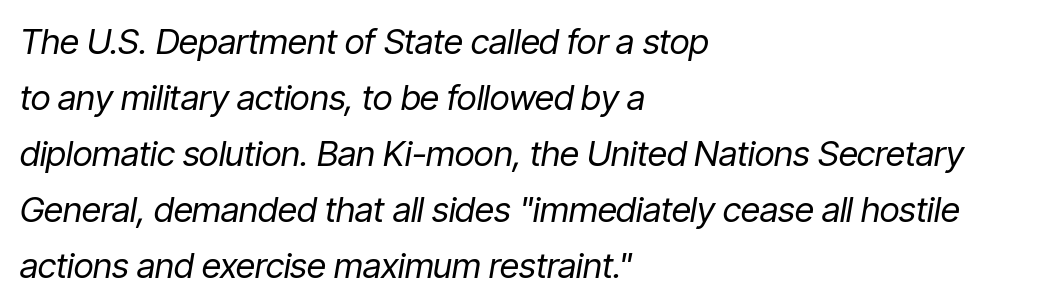
The image shows 35 px regular-weight, condensed type, italic (leaning right); set left-aligned, normal line spacing (1.6x), normal letter spacing, not underlined; low stroke contrast and a medium x-height.
